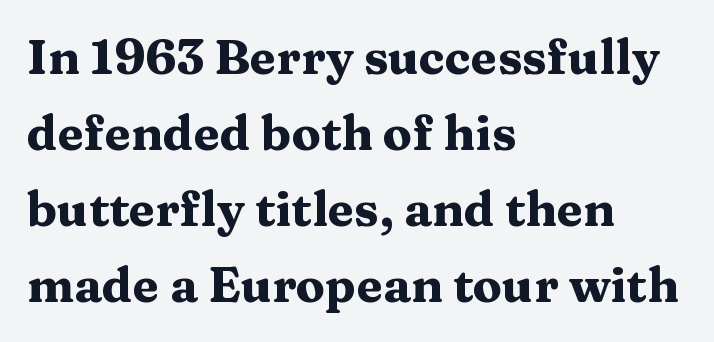
{"serif": "yes", "italic": "no", "bold": "yes", "weight": "heavy", "width": "wide", "stroke_contrast": "medium", "x_height": "medium", "monospaced": "no", "underline": "no", "align": "left", "line_spacing": "normal", "line_spacing_ratio": 1.58, "letter_spacing": "normal", "letter_spacing_em": 0.0, "glyph_px": 48}
